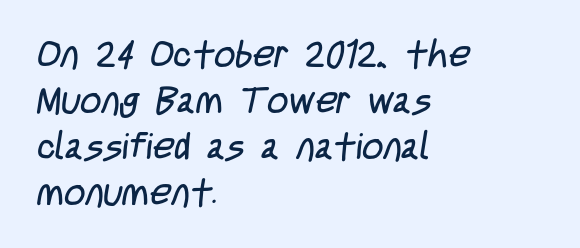
This rendering uses left alignment, leaving the right contour irregular. The weight tops out at a normal text grade. Serif or sans? Sans — the stroke terminals are bare. Spacing verdict: proportional, widths tailored to each character.
